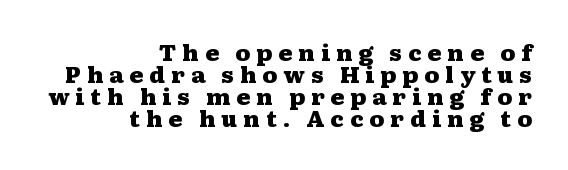
The image shows 21 px bold type, upright; set right-aligned, tight line spacing (1.04x), unusually wide letter spacing (+0.28 em), not underlined.
